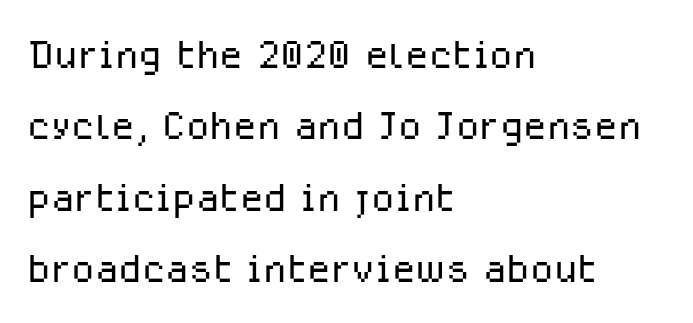
You could not count columns in this text — the font is proportionally spaced. This rendering features lettering with no underline. This is the regular roman posture of the typeface. Are there feet on the stems? There aren't — it's a sans. The line-height multiplier appears to be the usual default.
